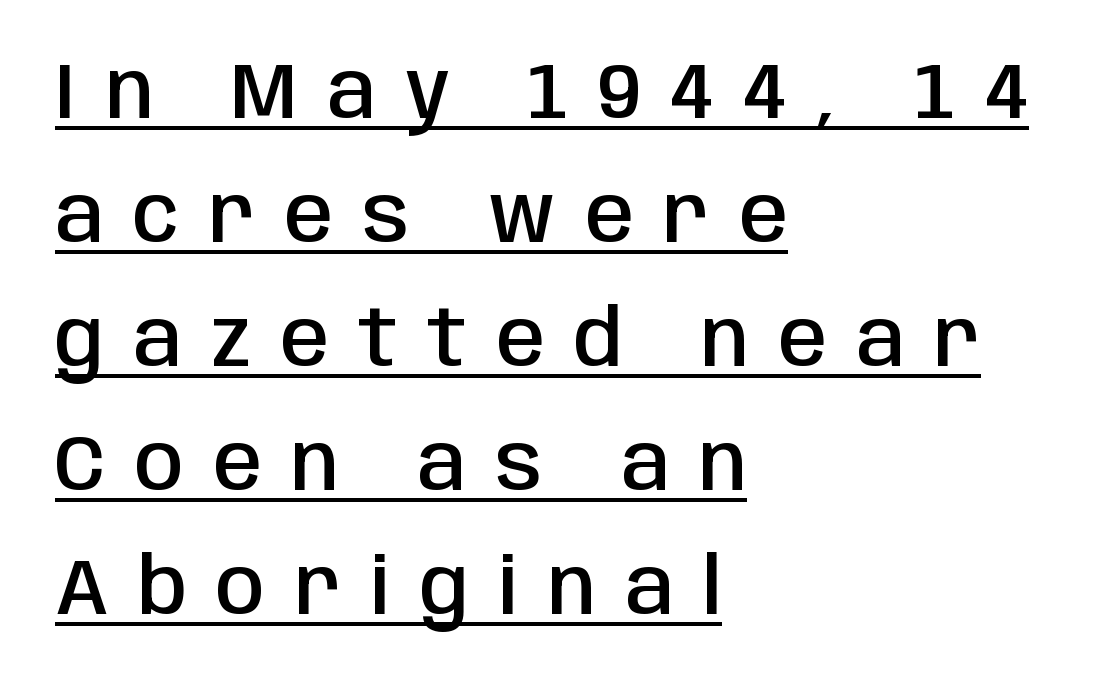
{"serif": "no", "italic": "no", "bold": "semi", "weight": "semibold", "width": "condensed", "stroke_contrast": "low", "x_height": "large", "monospaced": "no", "underline": "yes", "align": "left", "line_spacing": "normal", "line_spacing_ratio": 1.57, "letter_spacing": "wide", "letter_spacing_em": 0.37, "glyph_px": 79}
